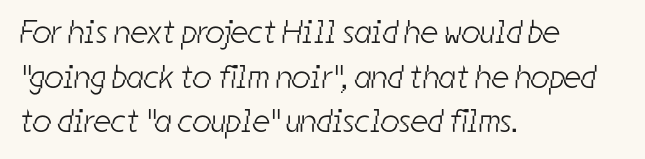
The image shows 33 px light, condensed sans-serif type; set left-aligned, normal line spacing (1.35x), normal letter spacing, not underlined; low stroke contrast and a medium x-height.
